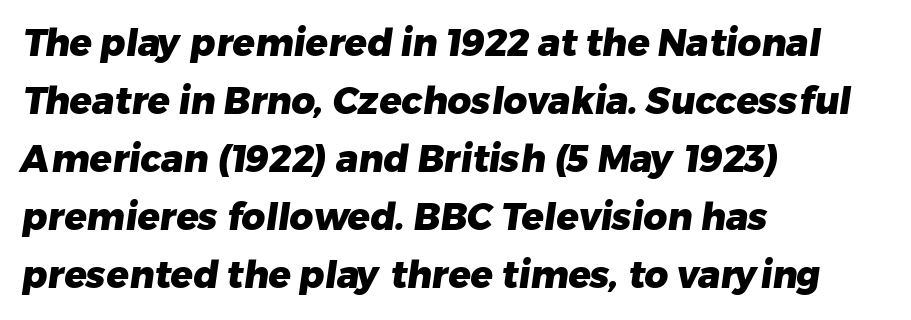
Q: Is the text bold? A: Yes.
Q: Is the typeface a serif or a sans-serif typeface? A: Sans-serif.
Q: Is the text underlined? A: No.
Q: How is the paragraph aligned? A: Left-aligned.
Q: Is the spacing between letters normal or unusually wide? A: Normal.
Q: Is the spacing between lines tight, normal or loose? A: Normal.
Q: Width (condensed, normal, or wide)? A: Normal.
Q: Stroke contrast? A: Low.
Q: x-height? A: Medium.
Q: Monospaced? A: No.
